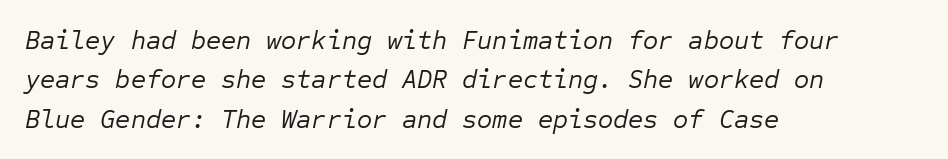
{"italic": "yes", "lean": "right", "slant_degrees": 12, "bold": "no", "underline": "no", "align": "left", "line_spacing": "normal", "line_spacing_ratio": 1.51, "letter_spacing": "normal", "letter_spacing_em": 0.0, "glyph_px": 26}
